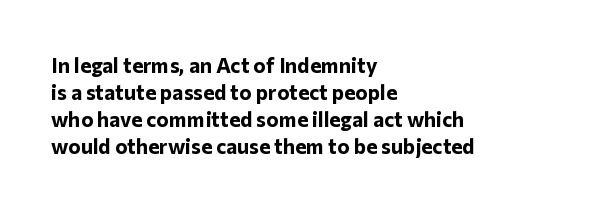
The image shows 21 px bold type, upright; set left-aligned, normal line spacing (1.28x), normal letter spacing, not underlined.
